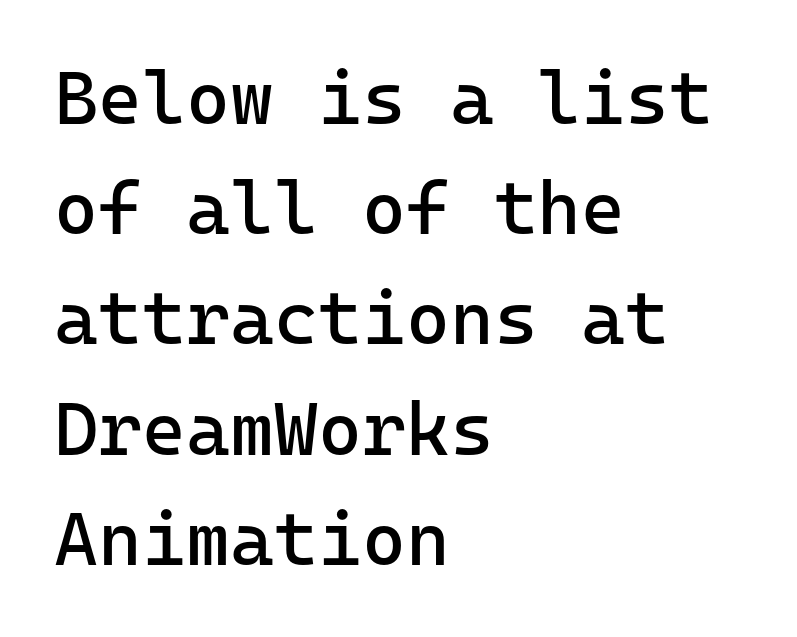
Q: Is the text bold? A: No.
Q: Is the text italic (slanted)? A: No, it is upright.
Q: Is the typeface a serif or a sans-serif typeface? A: Sans-serif.
Q: Is the text underlined? A: No.
Q: How is the paragraph aligned? A: Left-aligned.
Q: Is the spacing between letters normal or unusually wide? A: Normal.
Q: Is the spacing between lines tight, normal or loose? A: Normal.
Q: Width (condensed, normal, or wide)? A: Normal.
Q: Stroke contrast? A: Low.
Q: x-height? A: Medium.
Q: Monospaced? A: Yes.
